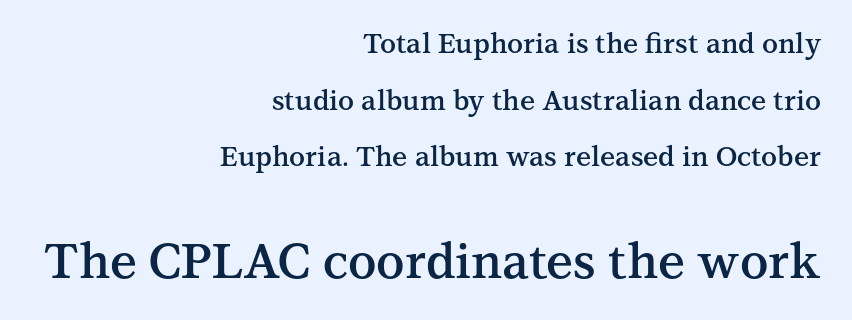
The image shows 48 px semibold serif type, upright; set right-aligned, loose line spacing (2.1x), normal letter spacing, not underlined; the second (bottom) block is 1.78x larger; medium stroke contrast and a medium x-height.
